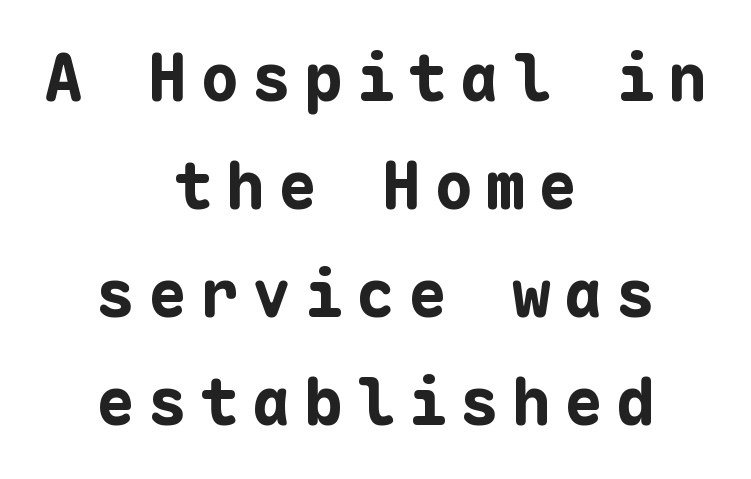
{"serif": "no", "italic": "no", "bold": "yes", "weight": "bold", "width": "normal", "stroke_contrast": "low", "x_height": "medium", "monospaced": "yes", "underline": "no", "align": "center", "line_spacing": "normal", "line_spacing_ratio": 1.66, "letter_spacing": "wide", "letter_spacing_em": 0.2, "glyph_px": 65}
